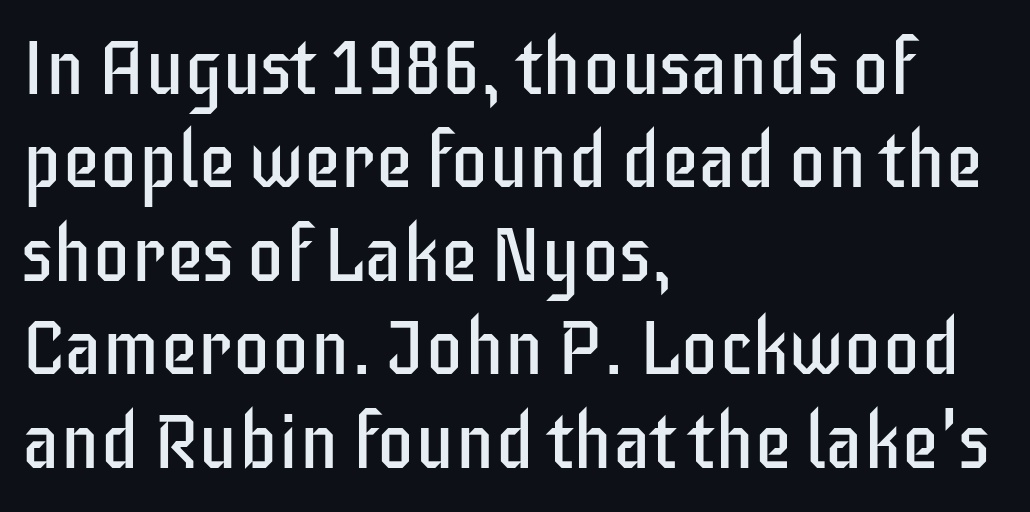
In terms of letterform style, serifs are entirely absent. No extra ink here — the face is not bold. Is this a fixed-width face? No — the glyphs have proportional, varying widths. The typesetter chose a ragged-right arrangement here.
